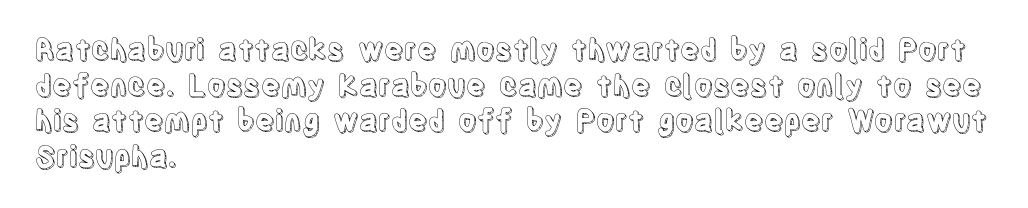
Q: Is the text italic (slanted)? A: No, it is upright.
Q: Is the text underlined? A: No.
Q: How is the paragraph aligned? A: Left-aligned.
Q: Is the spacing between letters normal or unusually wide? A: Normal.
Q: Width (condensed, normal, or wide)? A: Condensed.
Q: x-height? A: Large.
Q: Monospaced? A: No.
